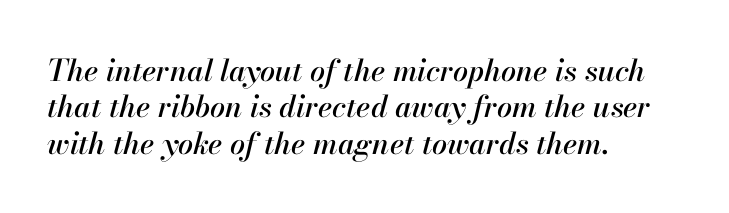
Q: Is the text italic (slanted)? A: Yes, it leans right by about 13 degrees.
Q: Is the text underlined? A: No.
Q: How is the paragraph aligned? A: Left-aligned.
Q: Is the spacing between letters normal or unusually wide? A: Normal.
Q: Width (condensed, normal, or wide)? A: Normal.
Q: Stroke contrast? A: High.
Q: x-height? A: Small.
Q: Monospaced? A: No.
